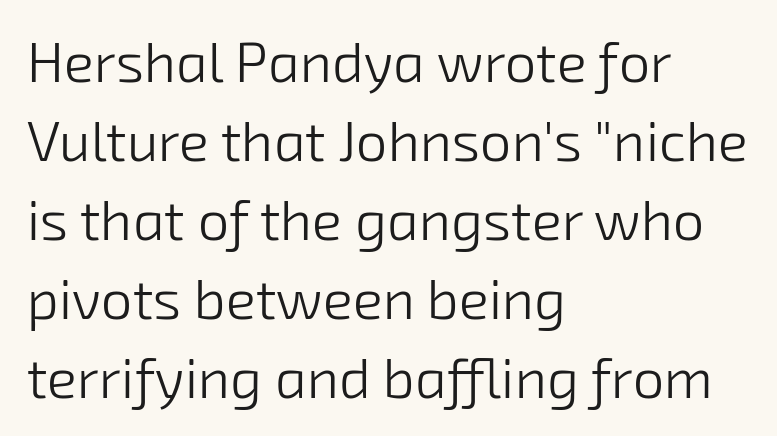
{"serif": "no", "bold": "no", "weight": "light", "width": "normal", "stroke_contrast": "low", "x_height": "medium", "monospaced": "no", "underline": "no", "align": "left", "line_spacing": "normal", "line_spacing_ratio": 1.41, "letter_spacing": "normal", "letter_spacing_em": 0.0, "glyph_px": 56}
